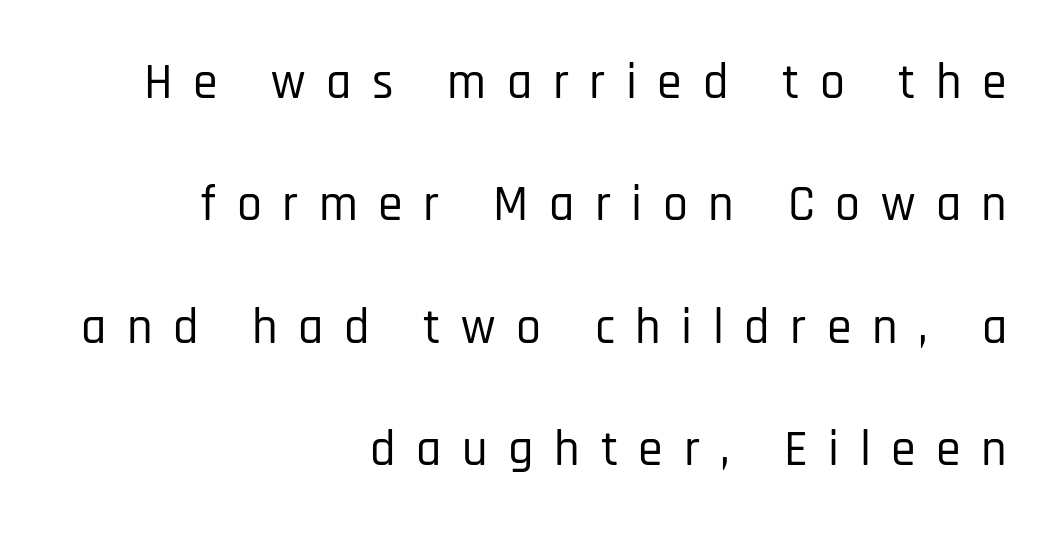
{"serif": "no", "italic": "no", "width": "condensed", "stroke_contrast": "low", "x_height": "large", "monospaced": "no", "underline": "no", "align": "right", "line_spacing": "loose", "line_spacing_ratio": 2.45, "letter_spacing": "wide", "letter_spacing_em": 0.41, "glyph_px": 50}
